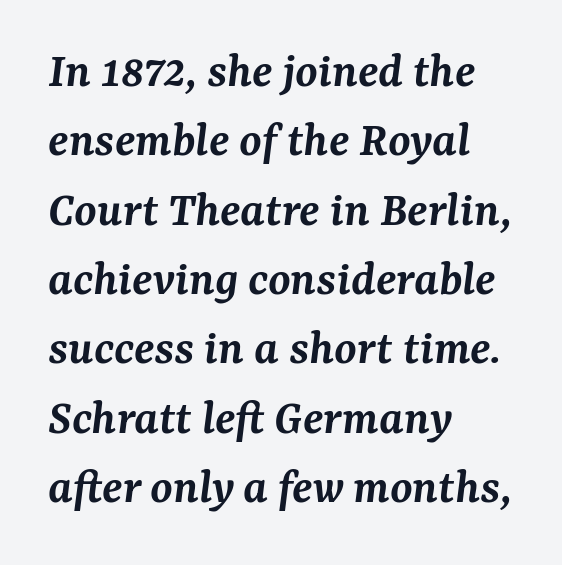
The image shows 51 px semibold serif type, italic (leaning right); set left-aligned, normal line spacing (1.36x), normal letter spacing, not underlined; medium stroke contrast and a medium x-height.
